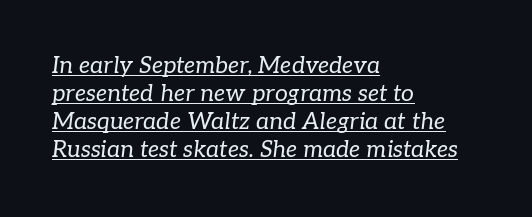
Q: Is the text bold? A: No.
Q: Is the text italic (slanted)? A: Yes, it leans right by about 7 degrees.
Q: Is the text underlined? A: Yes.
Q: How is the paragraph aligned? A: Left-aligned.
Q: Is the spacing between letters normal or unusually wide? A: Normal.
